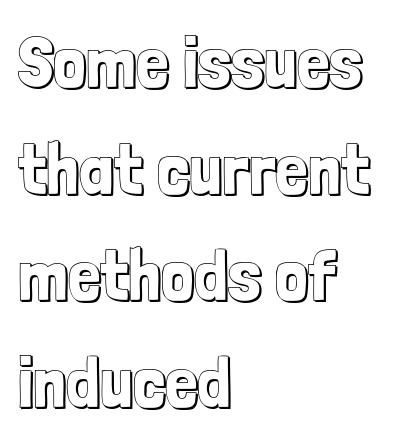
This sample keeps an unexceptional amount of space between lines. Beneath every word, the page is bare. The font's upright variant was chosen for this text. Observe the ordinary spacing: letters are neighbours, not strangers.
